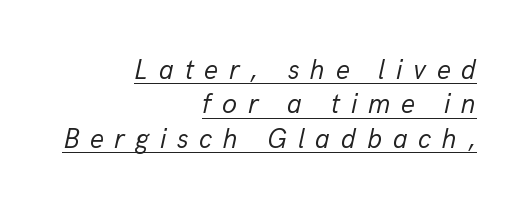
Leading matches the norm, producing a regular column. This reads as an unemphasized weight, regular at the heaviest. The face used here appears with an underline applied. When letters slant like this, we call the style italic. Compared with typical body copy, the letter spacing here is much looser.
